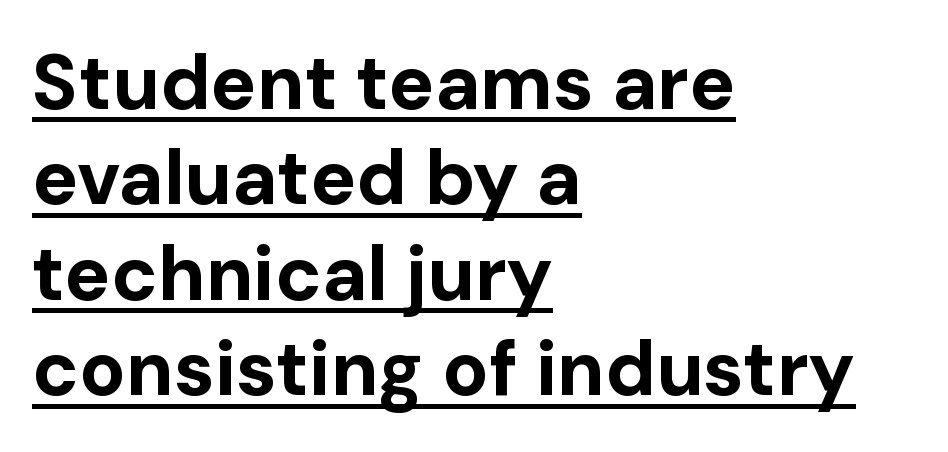
Notice how the stems are strictly vertical — no italics here. In terms of weight, the rendering is a true, heavy bold. The glyphs are accompanied by a horizontal stroke just below them. The ragged edge is on the right, which tells us the setting is flush left.
